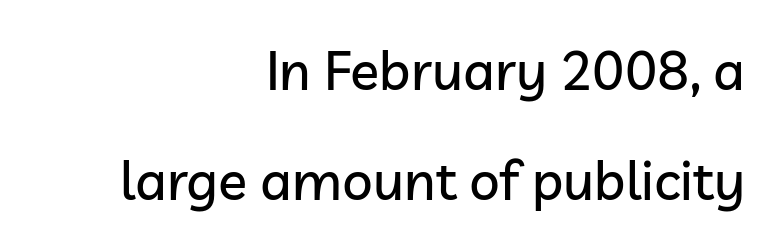
This rendering features lettering with no underline. The setting favours the right margin, as signatures and pull-quotes sometimes do. These lines were composed using upright roman letters. The font family rendered here belongs to the sans-serif group. Is this a fixed-width face? No — the glyphs have proportional, varying widths. What stands out about the letter spacing? Nothing — it is the standard amount.
